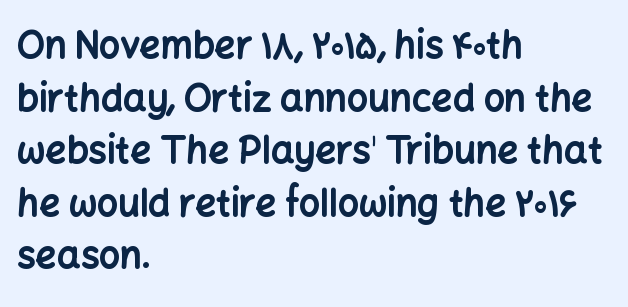
The image shows 37 px bold sans-serif type, upright; set left-aligned, normal line spacing (1.42x), normal letter spacing, not underlined; low stroke contrast and a medium x-height.
